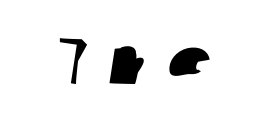
Q: Is the typeface a serif or a sans-serif typeface? A: Sans-serif.
Q: Is the text underlined? A: No.
Q: Width (condensed, normal, or wide)? A: Normal.
Q: Stroke contrast? A: Low.
Q: x-height? A: Medium.
Q: Monospaced? A: No.
